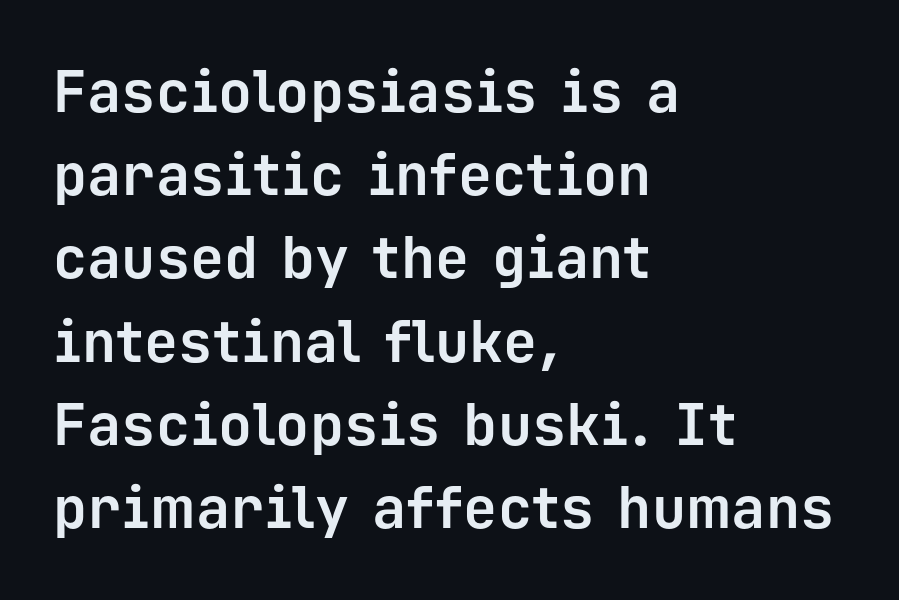
One glance says typical: line gaps are just what's usual. Spacing verdict: monospaced, one width for all characters. Rendered with straight, roman letterforms. As a designer I'd log this as weight 700, bold. The type is set solid horizontally, with unmodified tracking.
